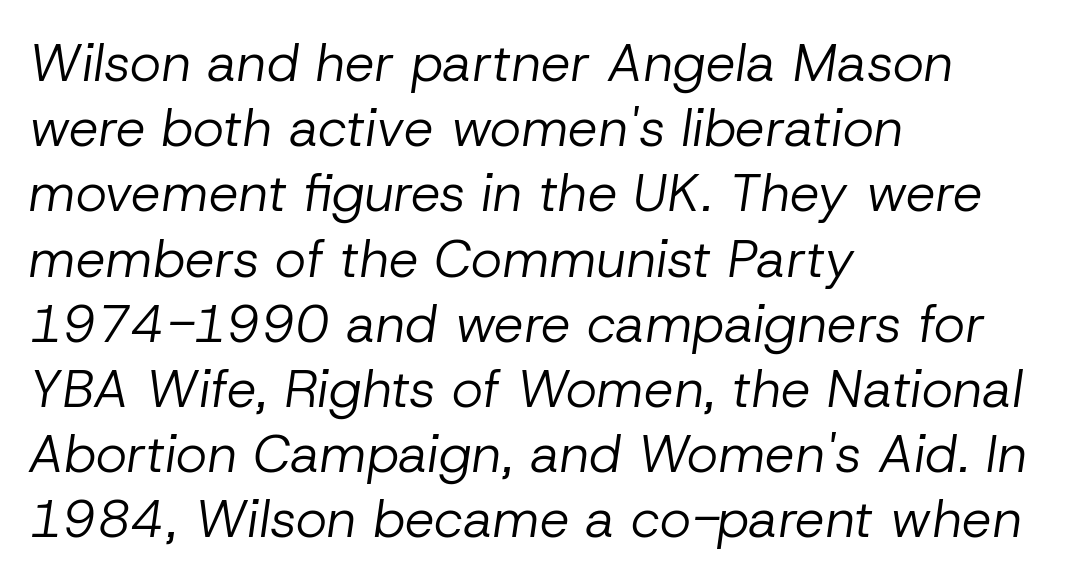
{"italic": "yes", "lean": "right", "slant_degrees": 8, "bold": "no", "weight": "regular", "width": "normal", "stroke_contrast": "low", "x_height": "medium", "monospaced": "no", "underline": "no", "align": "left", "line_spacing_ratio": 1.23, "letter_spacing": "normal", "letter_spacing_em": 0.0, "glyph_px": 53}
